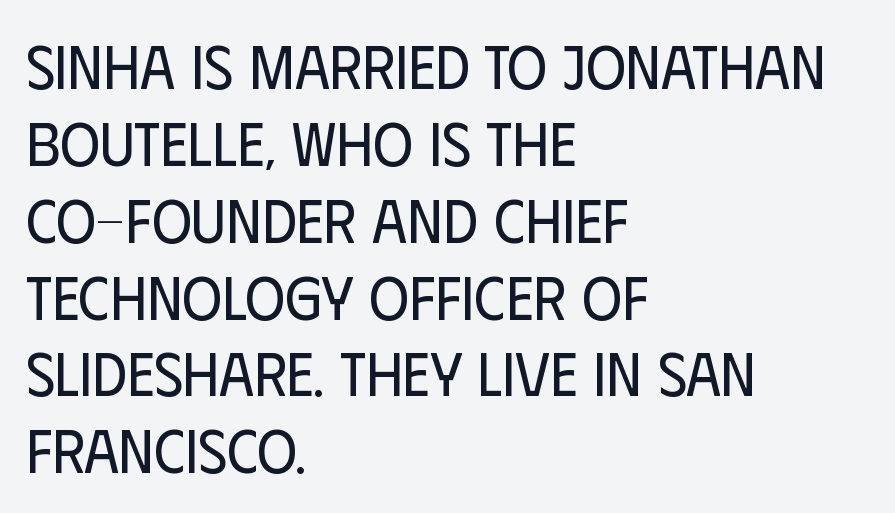
{"serif": "no", "italic": "no", "bold": "no", "weight": "regular", "width": "condensed", "stroke_contrast": "low", "x_height": "large", "monospaced": "no", "underline": "no", "align": "left", "line_spacing": "normal", "line_spacing_ratio": 1.26, "letter_spacing": "normal", "letter_spacing_em": 0.0, "glyph_px": 61}
